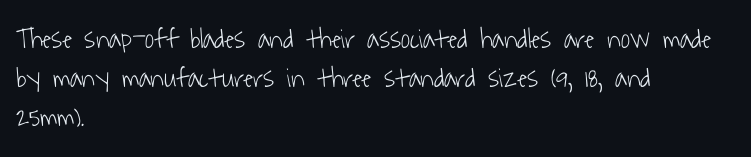
The typeface chosen for these lines omits serifs. Bare-footed words on every line. Line starts are locked; line ends wander. The face used here is rendered with its standard letterfit.
